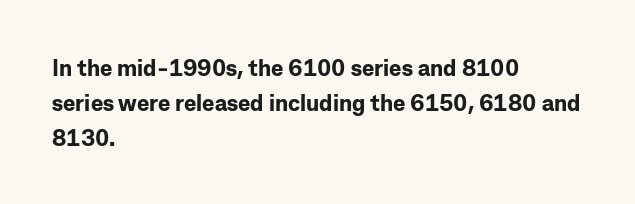
The image shows 23 px bold type, upright; set left-aligned, normal line spacing (1.53x), normal letter spacing, not underlined.
